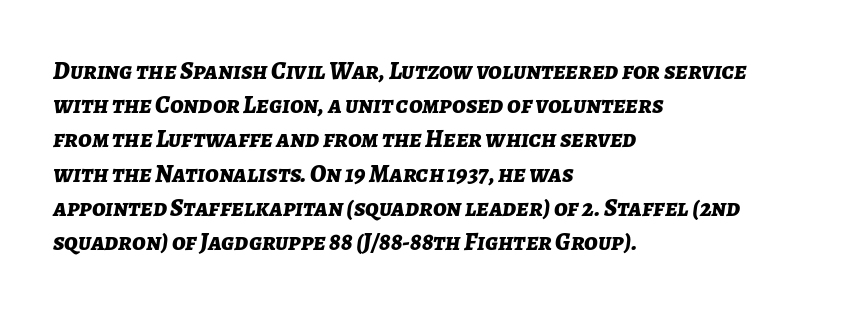
{"italic": "yes", "lean": "right", "slant_degrees": 7, "bold": "yes", "underline": "no", "align": "left", "line_spacing": "normal", "line_spacing_ratio": 1.37, "letter_spacing": "normal", "letter_spacing_em": 0.0, "glyph_px": 25}
